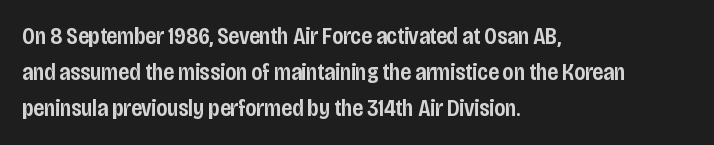
The image shows 23 px text type, upright; set left-aligned, normal line spacing (1.56x), normal letter spacing, not underlined.
